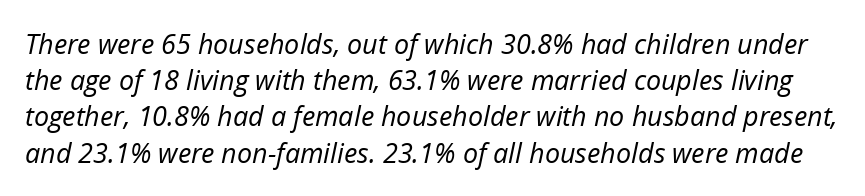
Compared with ordinary roman type, these characters are visibly tilted. The leading is moderate, giving the passage an even texture. The horizontal fit of the characters is conventional and even. Ink coverage per letter is moderate at most. The words here are not underlined.
